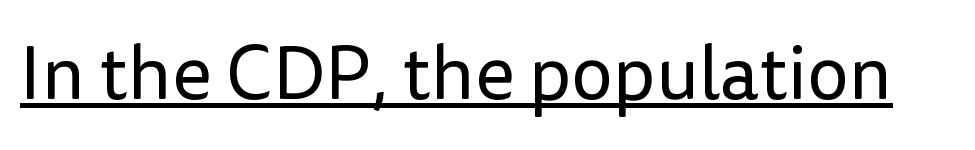
The passage shown is typed in a proportional face where columns would drift. You can see a thin bar hugging the bottom of the glyphs. Letters have the restrained weight of plain body copy at most. Tracking here is standard; glyphs follow each other at the usual distance. Typographically, this falls in the sans-serif category.
